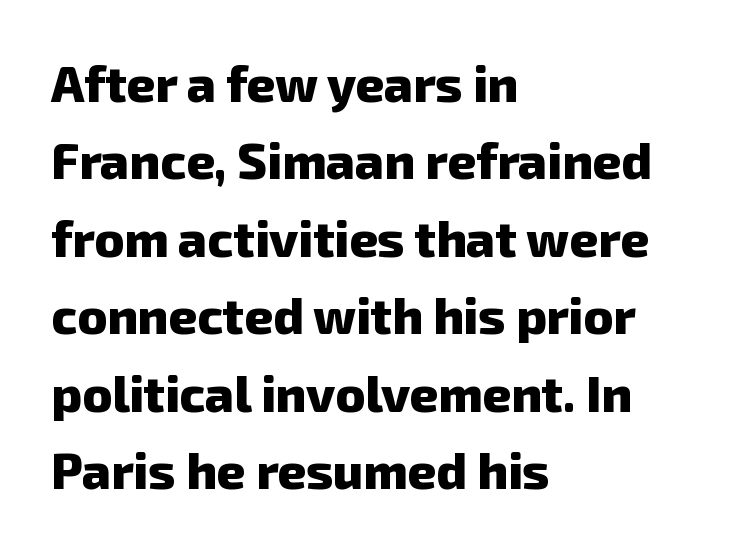
{"serif": "no", "bold": "yes", "weight": "heavy", "width": "normal", "stroke_contrast": "low", "x_height": "medium", "monospaced": "no", "underline": "no", "align": "left", "line_spacing": "normal", "line_spacing_ratio": 1.55, "letter_spacing": "normal", "letter_spacing_em": 0.0, "glyph_px": 50}
